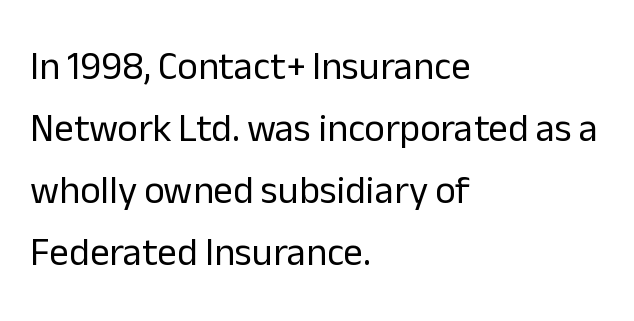
The image shows 39 px regular-weight sans-serif type, upright; set left-aligned, normal line spacing (1.59x), normal letter spacing, not underlined; low stroke contrast and a medium x-height.
